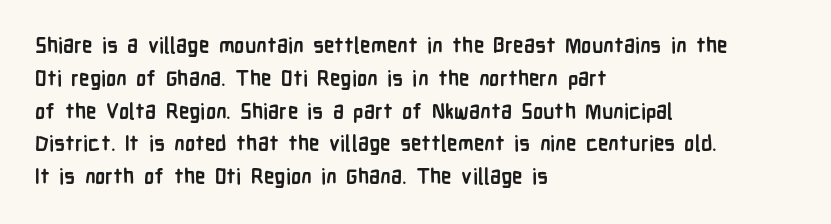
Q: Is the text bold? A: Yes.
Q: Is the text italic (slanted)? A: No, it is upright.
Q: Is the text underlined? A: No.
Q: How is the paragraph aligned? A: Left-aligned.
Q: Is the spacing between letters normal or unusually wide? A: Normal.
Q: Is the spacing between lines tight, normal or loose? A: Normal.
